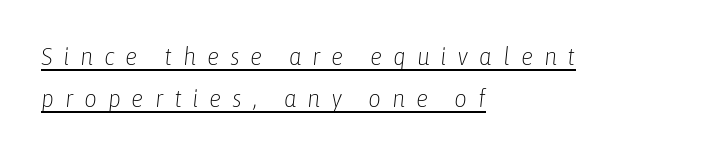
Heft: none added — not bold. The face used here appears with an underline applied. You can tell it's italic because the verticals aren't actually vertical. The passage is arranged the way most books set body copy — flush left.
